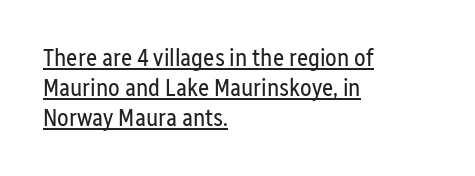
The letterforms sit shoulder to shoulder at normal distance. This sample is left-justified, so line endings fall wherever the words run out. Notice how a bar underscores the lettering throughout. Every stem runs plumb, perpendicular to the baseline. Baseline-to-baseline distance is the conventional proportion of letter height.
